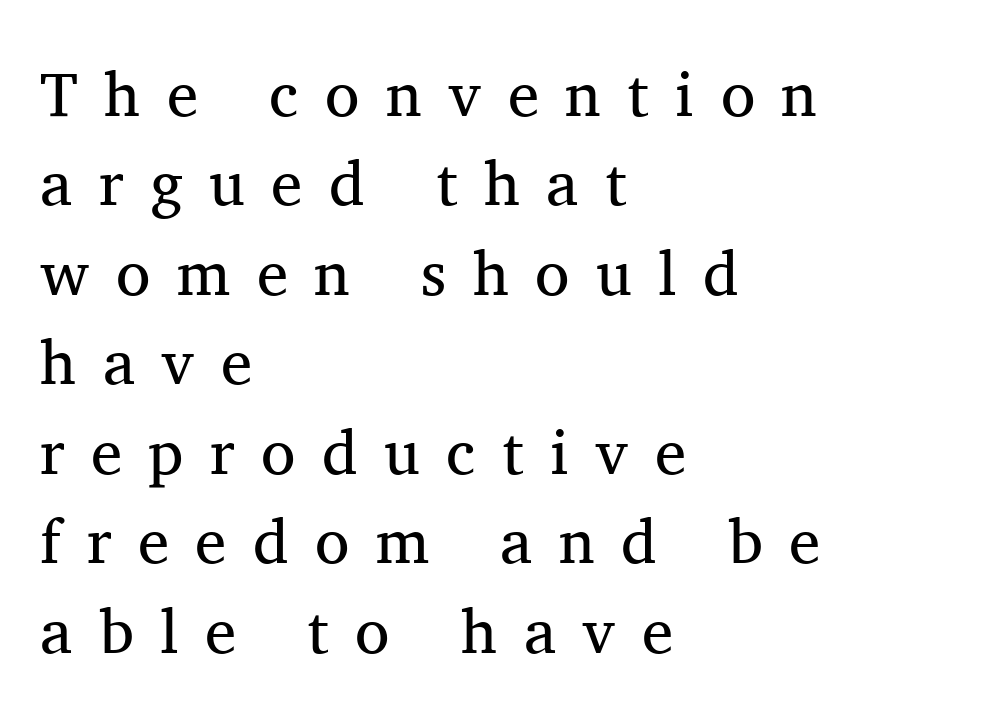
Q: Is the text bold? A: No.
Q: Is the text italic (slanted)? A: No, it is upright.
Q: Is the typeface a serif or a sans-serif typeface? A: Serif.
Q: Is the text underlined? A: No.
Q: How is the paragraph aligned? A: Left-aligned.
Q: Is the spacing between letters normal or unusually wide? A: Unusually wide.
Q: Is the spacing between lines tight, normal or loose? A: Normal.
Q: Width (condensed, normal, or wide)? A: Normal.
Q: Stroke contrast? A: Medium.
Q: x-height? A: Medium.
Q: Monospaced? A: No.
